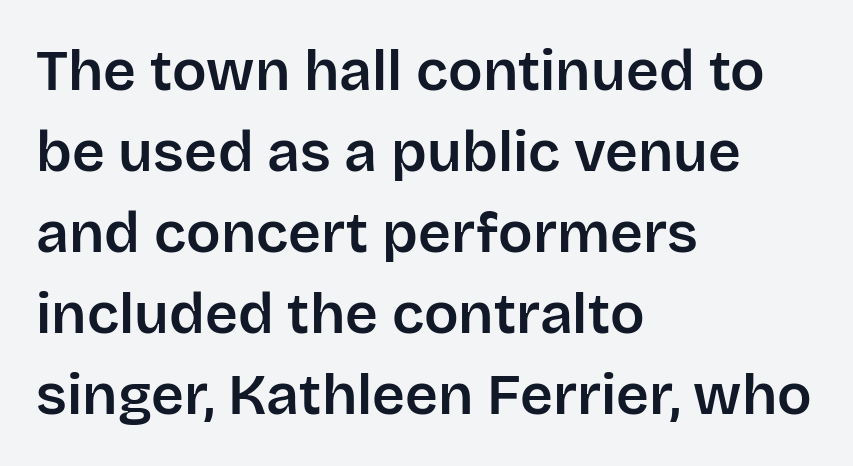
The image shows 57 px sans-serif type, upright; set left-aligned, normal line spacing (1.42x), normal letter spacing, not underlined; low stroke contrast and a large x-height.
